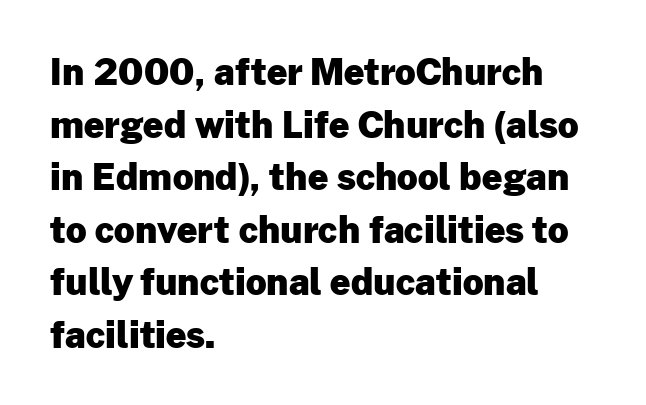
{"serif": "no", "italic": "no", "bold": "yes", "weight": "heavy", "width": "normal", "stroke_contrast": "low", "x_height": "medium", "monospaced": "no", "underline": "no", "align": "left", "line_spacing": "normal", "line_spacing_ratio": 1.46, "letter_spacing": "normal", "letter_spacing_em": 0.0, "glyph_px": 36}
